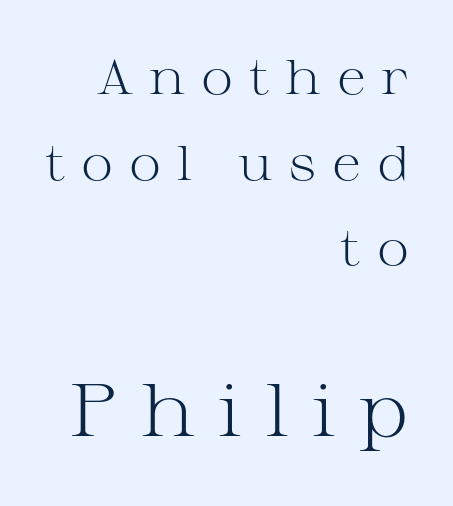
{"serif": "yes", "italic": "no", "bold": "no", "weight": "light", "width": "wide", "stroke_contrast": "medium", "x_height": "medium", "monospaced": "no", "underline": "no", "align": "right", "line_spacing_ratio": 1.75, "letter_spacing": "wide", "letter_spacing_em": 0.32, "larger_block": "second", "size_ratio": 1.51, "glyph_px": 74}
